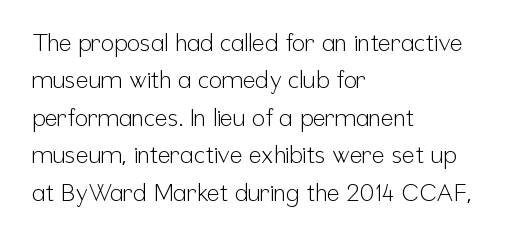
{"italic": "no", "bold": "no", "underline": "no", "align": "left", "line_spacing": "normal", "line_spacing_ratio": 1.56, "letter_spacing": "normal", "letter_spacing_em": 0.0, "glyph_px": 24}
